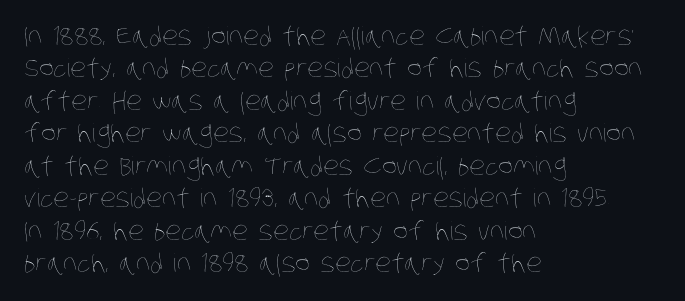
The typeface has the unassuming heft of standard copy or less. The passage shown stacks its lines at a standard gap. Anything drawn beneath the words? Only blank space. Students, note that the glyphs here touch the page at normal intervals. The paragraph shown leans on its left margin.
